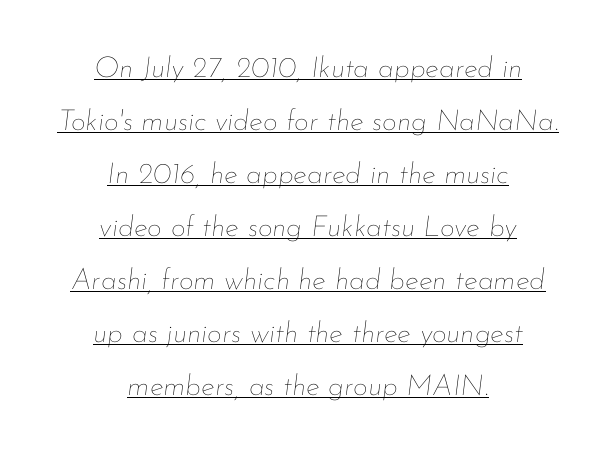
The rendering keeps characters at their native spacing. The passage shown leans; its letterforms are oblique. On a weight scale, this lands at 450 or below. Every row of glyphs is offset so its center matches the block's center. Descenders here cross a horizontal rule under the line. Looks like regular typesetting: each glyph gets only the width it needs.
